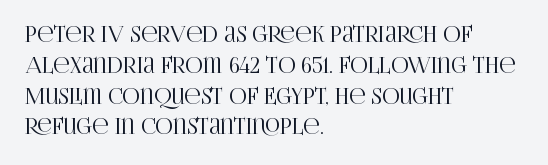
A classic flush-left, rag-right setting is used for this passage. Rendered with straight, roman letterforms. The rendering uses a moderate line-height, typical for paragraphs. In terms of letterspacing, this is plain default setting.
